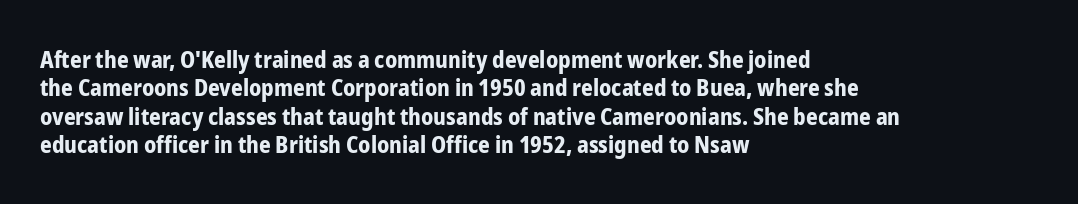
Plain, unruled lines of type. Heft: maximum for text — a bold. The tracking reads as untouched default to a designer's eye. Nope, not italic — everything's standing straight.
